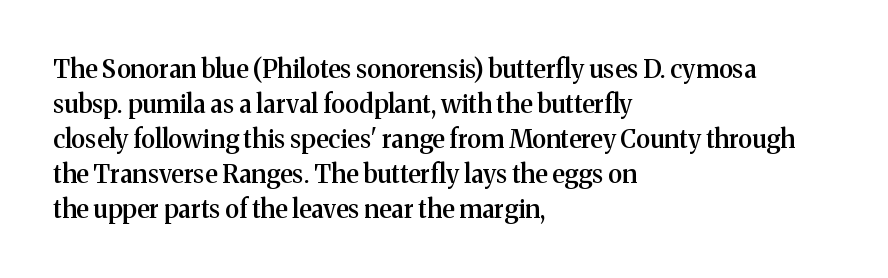
Notice how the passage keeps a crisp vertical edge on the left only. Ordinary non-slanted type is in use. Strokes here are thickened, but only to semibold level. Vertical spacing — default. The glyphs are unaccompanied by any horizontal stroke below them.
